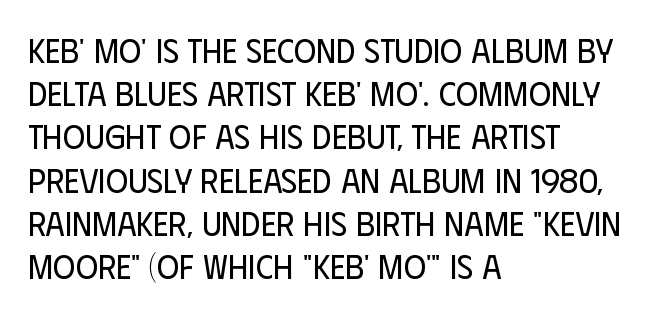
Q: Is the text bold? A: No.
Q: Is the text italic (slanted)? A: No, it is upright.
Q: Is the typeface a serif or a sans-serif typeface? A: Sans-serif.
Q: Is the text underlined? A: No.
Q: How is the paragraph aligned? A: Left-aligned.
Q: Is the spacing between letters normal or unusually wide? A: Normal.
Q: Is the spacing between lines tight, normal or loose? A: Normal.
Q: Width (condensed, normal, or wide)? A: Condensed.
Q: Stroke contrast? A: Low.
Q: x-height? A: Large.
Q: Monospaced? A: No.
